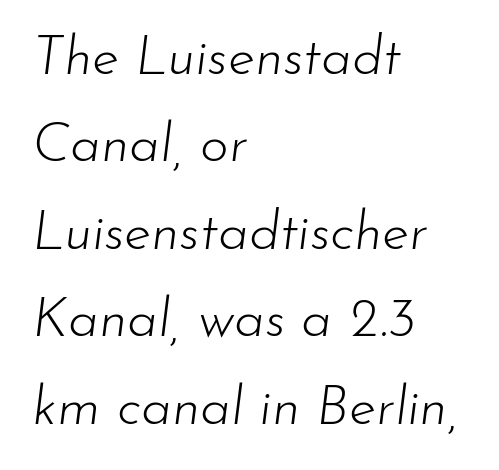
{"italic": "yes", "lean": "right", "slant_degrees": 7, "bold": "no", "weight": "light", "width": "normal", "stroke_contrast": "low", "x_height": "small", "monospaced": "no", "underline": "no", "align": "left", "line_spacing": "normal", "line_spacing_ratio": 1.59, "letter_spacing": "normal", "letter_spacing_em": 0.0, "glyph_px": 55}
